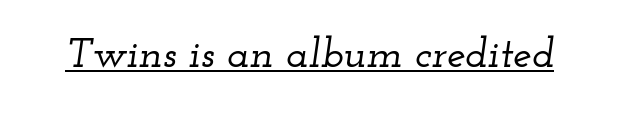
{"serif": "yes", "italic": "yes", "lean": "right", "slant_degrees": 12, "width": "wide", "stroke_contrast": "low", "x_height": "small", "monospaced": "no", "underline": "yes", "letter_spacing": "normal", "letter_spacing_em": 0.0, "glyph_px": 42}
